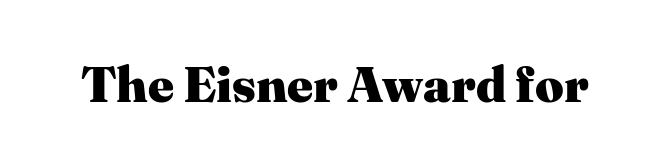
The image shows 50 px heavy serif type, upright; set normal letter spacing, not underlined; medium stroke contrast and a medium x-height.
